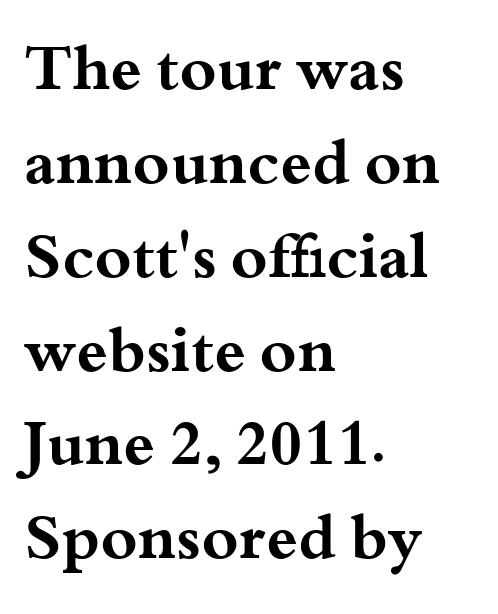
Q: Is the text bold? A: Yes.
Q: Is the text italic (slanted)? A: No, it is upright.
Q: Is the typeface a serif or a sans-serif typeface? A: Serif.
Q: Is the text underlined? A: No.
Q: How is the paragraph aligned? A: Left-aligned.
Q: Is the spacing between letters normal or unusually wide? A: Normal.
Q: Is the spacing between lines tight, normal or loose? A: Normal.
Q: Width (condensed, normal, or wide)? A: Wide.
Q: Stroke contrast? A: Medium.
Q: x-height? A: Small.
Q: Monospaced? A: No.
